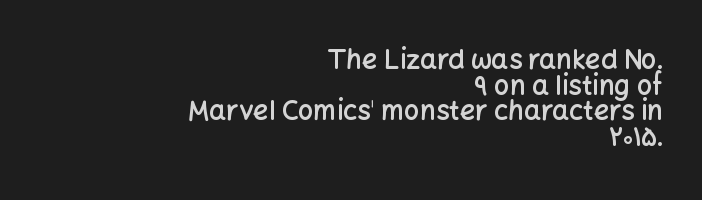
The image shows 27 px text type, upright; set right-aligned, tight line spacing (0.95x), normal letter spacing, not underlined.
